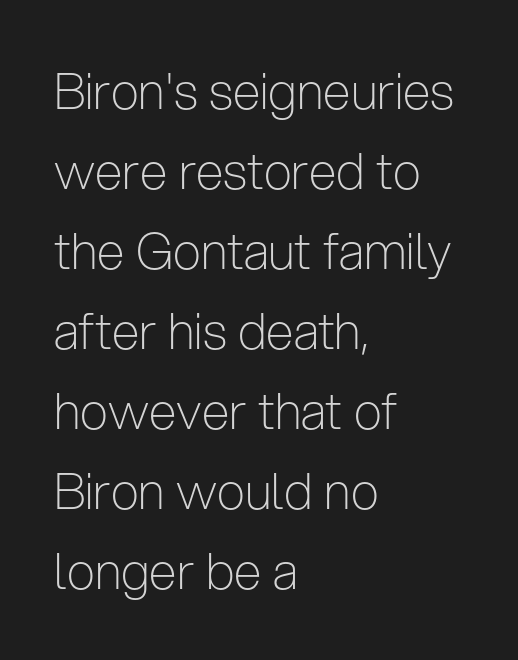
{"serif": "no", "italic": "no", "bold": "no", "weight": "light", "width": "condensed", "stroke_contrast": "low", "x_height": "medium", "monospaced": "no", "underline": "no", "align": "left", "line_spacing": "normal", "line_spacing_ratio": 1.6, "letter_spacing": "normal", "letter_spacing_em": 0.0, "glyph_px": 50}
